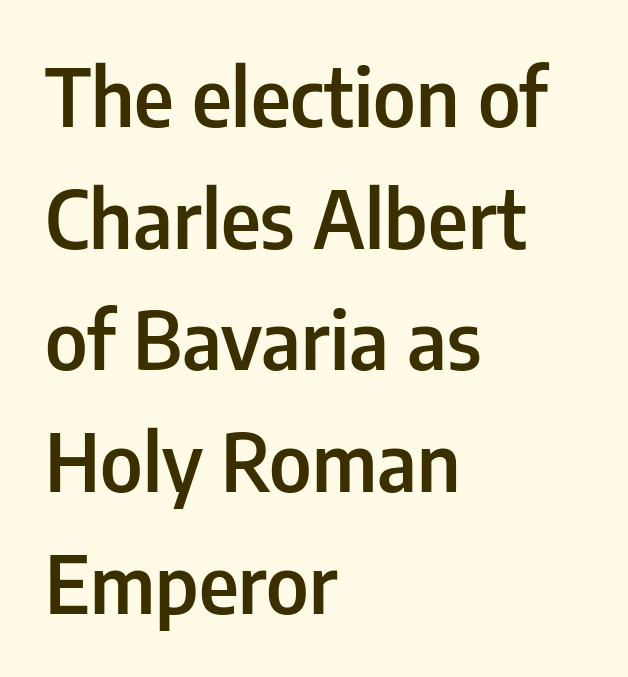
The image shows 79 px semibold, condensed sans-serif type, upright; set left-aligned, normal line spacing (1.54x), normal letter spacing, not underlined; low stroke contrast and a medium x-height.
